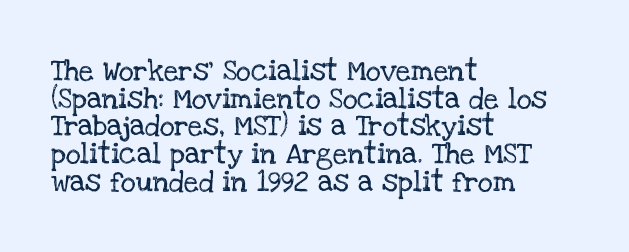
The image shows 21 px text type, upright; set left-aligned, normal line spacing (1.32x), normal letter spacing, not underlined.
